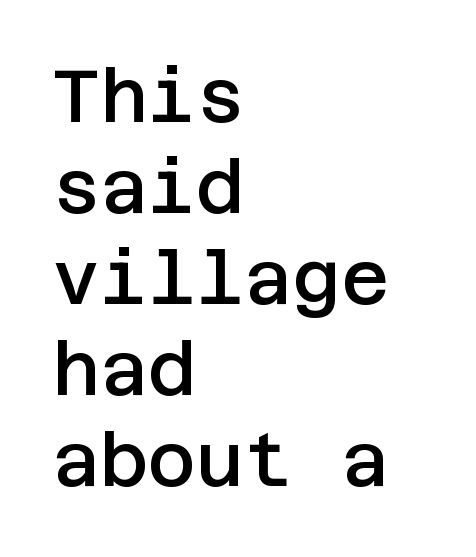
{"serif": "no", "italic": "no", "bold": "semi", "weight": "semibold", "width": "normal", "stroke_contrast": "low", "x_height": "large", "underline": "no", "align": "left", "line_spacing_ratio": 1.23, "letter_spacing": "normal", "letter_spacing_em": 0.0, "glyph_px": 74}
